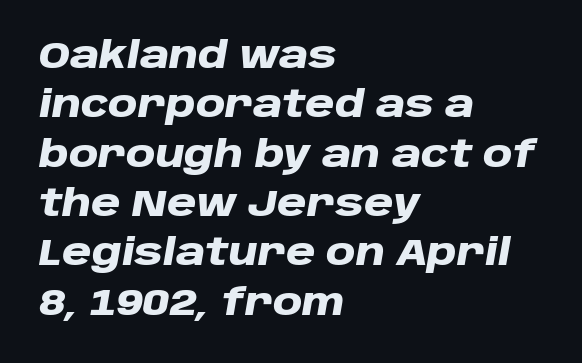
{"italic": "yes", "lean": "right", "slant_degrees": 10, "bold": "yes", "weight": "heavy", "width": "wide", "stroke_contrast": "low", "x_height": "large", "monospaced": "no", "underline": "no", "align": "left", "line_spacing": "normal", "line_spacing_ratio": 1.37, "letter_spacing": "normal", "letter_spacing_em": 0.0, "glyph_px": 36}
